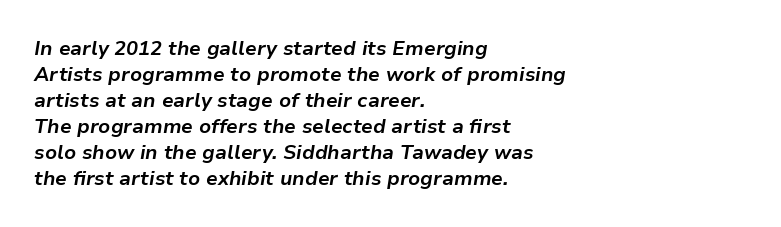
The image shows 20 px bold type, italic (leaning right); set left-aligned, normal line spacing (1.3x), normal letter spacing, not underlined.
